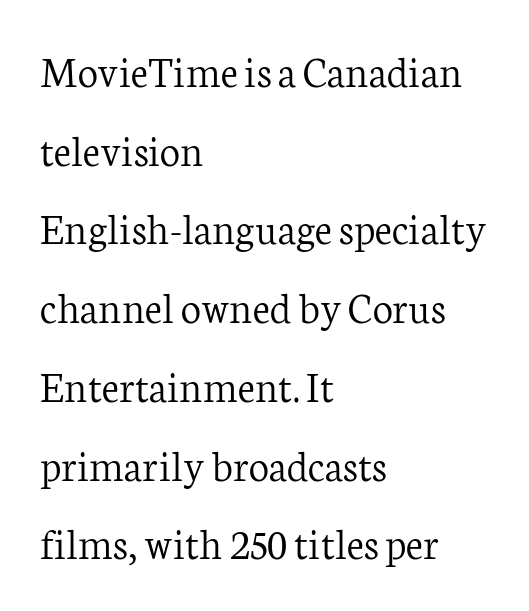
{"serif": "yes", "italic": "no", "bold": "no", "weight": "light", "width": "normal", "stroke_contrast": "low", "x_height": "medium", "monospaced": "no", "underline": "no", "align": "left", "line_spacing_ratio": 1.75, "letter_spacing": "normal", "letter_spacing_em": 0.0, "glyph_px": 45}
